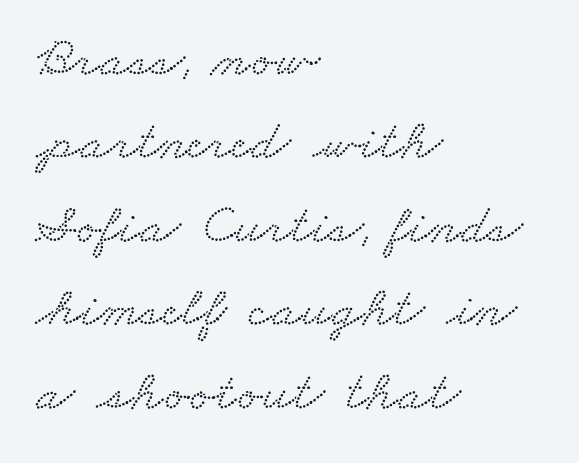
{"serif": "yes", "width": "wide", "stroke_contrast": "low", "x_height": "small", "monospaced": "no", "underline": "no", "align": "left", "line_spacing": "normal", "line_spacing_ratio": 1.49, "letter_spacing": "normal", "letter_spacing_em": 0.0, "glyph_px": 56}
